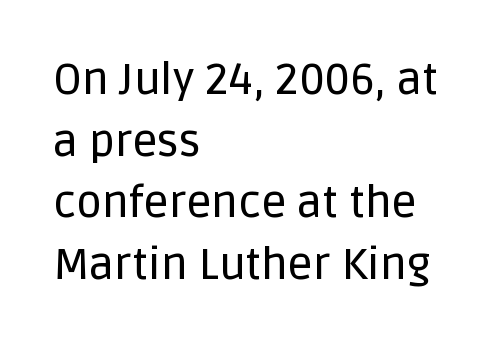
The image shows 44 px sans-serif type, upright; set left-aligned, normal line spacing (1.4x), normal letter spacing, not underlined; low stroke contrast and a large x-height.
